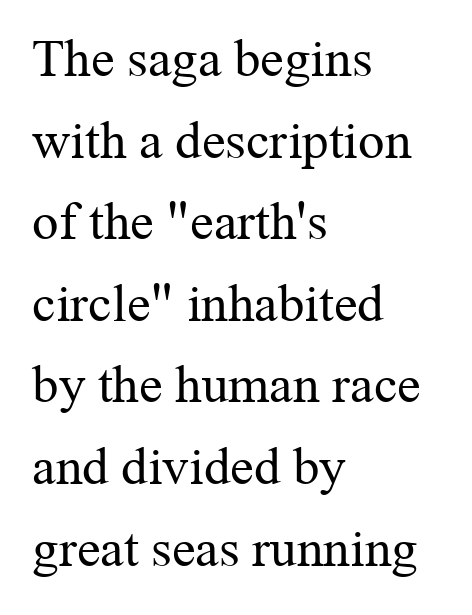
This sample has the flowing, uneven cadence of proportional lettering. These glyphs show unthickened strokes, regular width or finer. The typography opts for an upright posture over an oblique one. In terms of letterform style, serifs are clearly present. No extra tracking has been applied to these lines. Left-aligned paragraph, ragged on the right.
